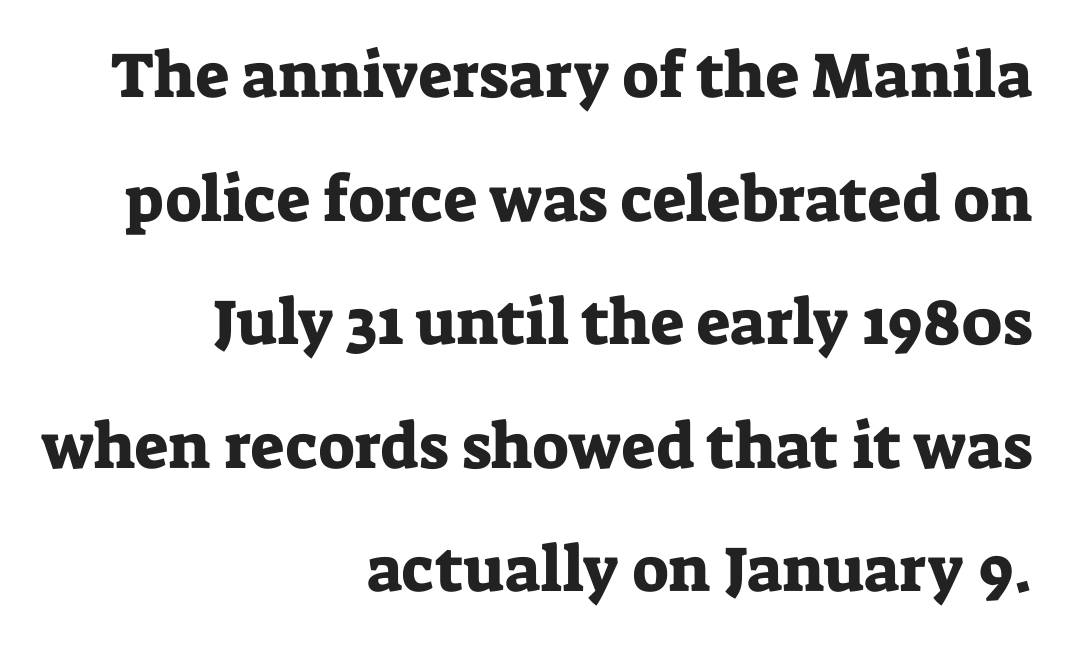
Serif or sans? Serif — the stroke terminals have little feet. You could call the tracking neutral — neither tight nor loose. Casual observation: everything's shoved over to the right. Baseline-to-baseline distance is far greater than the letter height. Nobody drew a line under any word here. Posture: straight, roman, zero tilt.
